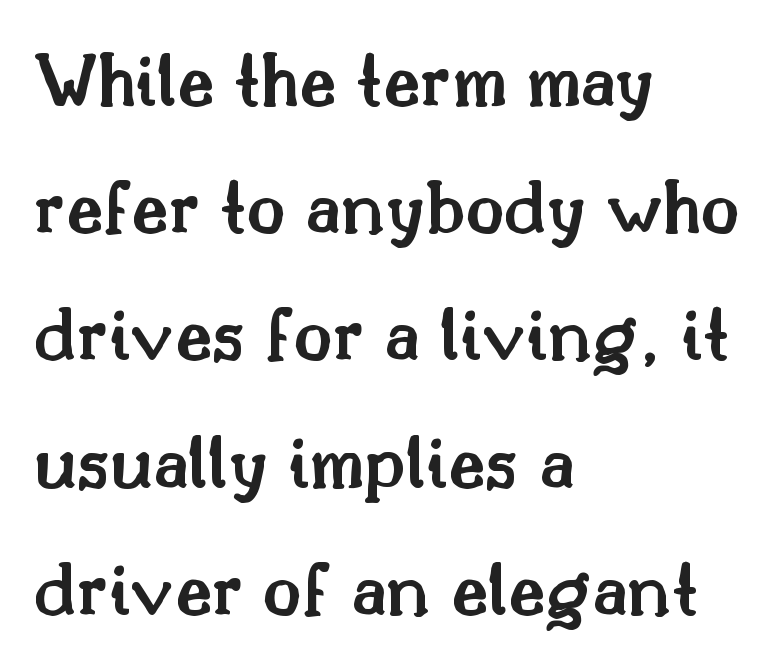
The image shows 80 px semibold serif type, upright; set left-aligned, normal line spacing (1.59x), normal letter spacing, not underlined; medium stroke contrast and a small x-height.
